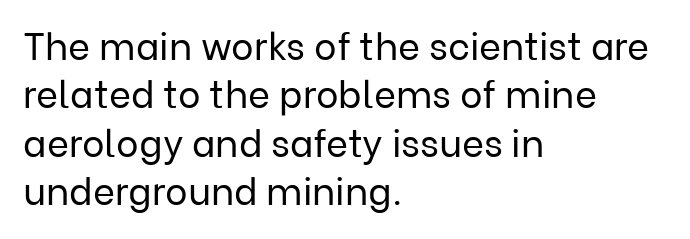
{"serif": "no", "italic": "no", "bold": "no", "weight": "regular", "width": "normal", "stroke_contrast": "low", "x_height": "medium", "monospaced": "no", "underline": "no", "align": "left", "line_spacing": "normal", "line_spacing_ratio": 1.27, "letter_spacing": "normal", "letter_spacing_em": 0.0, "glyph_px": 38}
